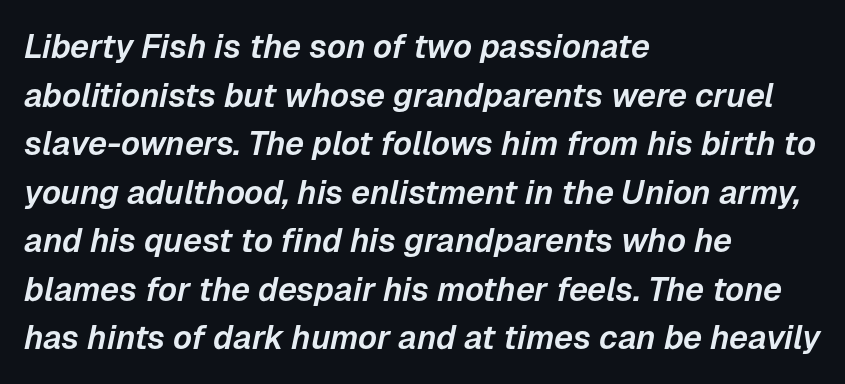
Q: Is the text italic (slanted)? A: Yes, it leans right by about 12 degrees.
Q: Is the text underlined? A: No.
Q: How is the paragraph aligned? A: Left-aligned.
Q: Is the spacing between letters normal or unusually wide? A: Normal.
Q: Is the spacing between lines tight, normal or loose? A: Normal.
Q: Width (condensed, normal, or wide)? A: Normal.
Q: Stroke contrast? A: Low.
Q: x-height? A: Medium.
Q: Monospaced? A: No.
